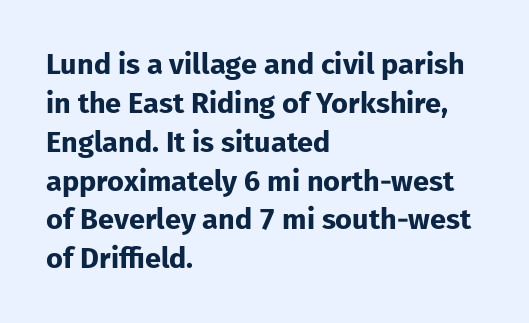
Q: Is the text bold? A: Yes.
Q: Is the text italic (slanted)? A: No, it is upright.
Q: Is the typeface a serif or a sans-serif typeface? A: Sans-serif.
Q: Is the text underlined? A: No.
Q: How is the paragraph aligned? A: Left-aligned.
Q: Is the spacing between letters normal or unusually wide? A: Normal.
Q: Is the spacing between lines tight, normal or loose? A: Normal.
Q: Width (condensed, normal, or wide)? A: Normal.
Q: Stroke contrast? A: Low.
Q: x-height? A: Medium.
Q: Monospaced? A: No.
